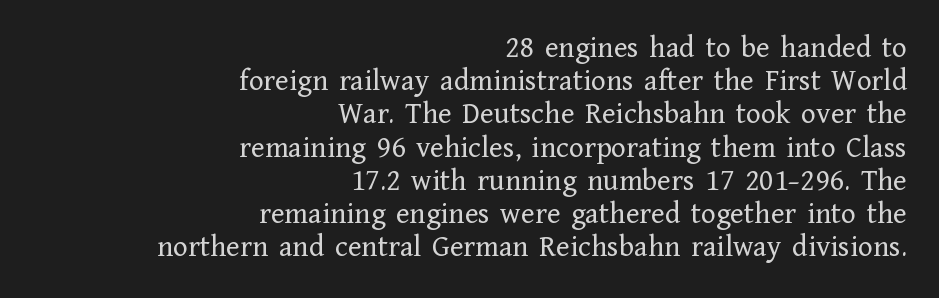
A flush-right, rag-left setting is used for this passage. Classification — serif. The letters advance in unequal steps, a hallmark of proportional type. In terms of leading, this rendering errs on the cramped side.
